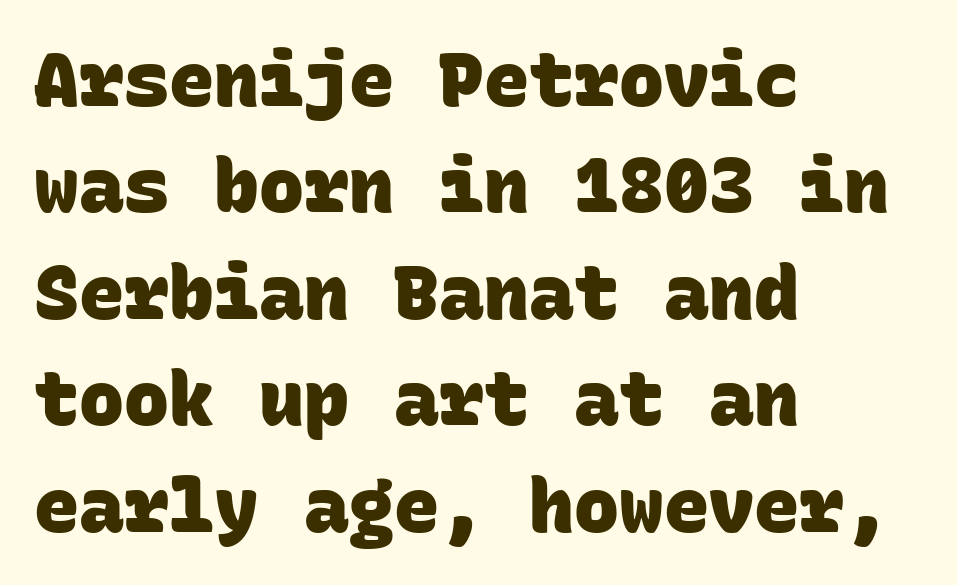
The baseline area is clear. The face used here has the dense, thick strokes of a bold. Successive baselines arrive at the customary interval. Characters follow at the spacing the type designer built in.
